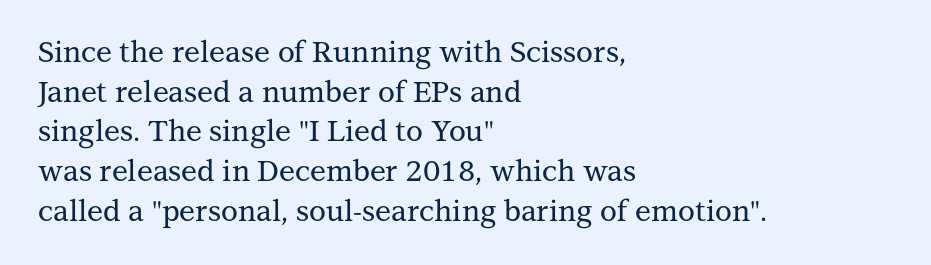
{"serif": "yes", "italic": "no", "width": "normal", "stroke_contrast": "medium", "x_height": "medium", "monospaced": "no", "underline": "no", "align": "left", "line_spacing": "normal", "line_spacing_ratio": 1.37, "letter_spacing": "normal", "letter_spacing_em": 0.0, "glyph_px": 29}
